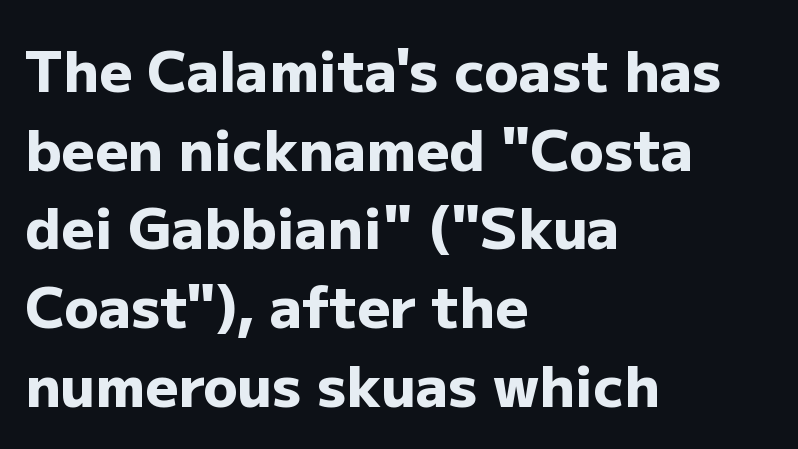
{"serif": "no", "italic": "no", "bold": "yes", "weight": "heavy", "width": "normal", "stroke_contrast": "low", "x_height": "medium", "monospaced": "no", "underline": "no", "align": "left", "line_spacing": "normal", "line_spacing_ratio": 1.38, "letter_spacing": "normal", "letter_spacing_em": 0.0, "glyph_px": 57}
